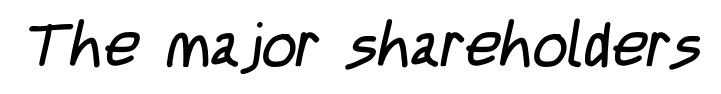
{"serif": "no", "bold": "no", "weight": "regular", "width": "condensed", "stroke_contrast": "low", "x_height": "large", "monospaced": "no", "underline": "no", "letter_spacing": "normal", "letter_spacing_em": 0.0, "glyph_px": 61}
